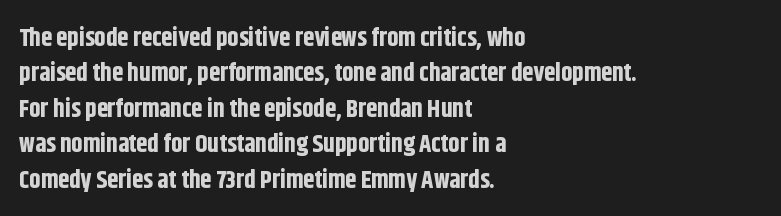
The strokes are fattened all the way to bold. Does the copy run flush right? No — it runs flush left. The face used here is rendered with its standard letterfit. Does the leading feel generous? No, just average. The typography opts for an upright posture over an oblique one.
